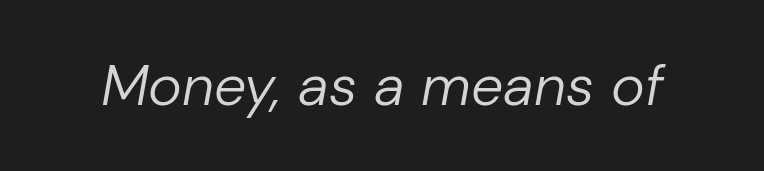
Stem width sits at or under what a default text font uses. Honestly, the letter spacing is just normal — you wouldn't notice it. The passage shown is not underscored anywhere. An italicized treatment has been applied to the whole sample. Looks like regular typesetting: each glyph gets only the width it needs.
